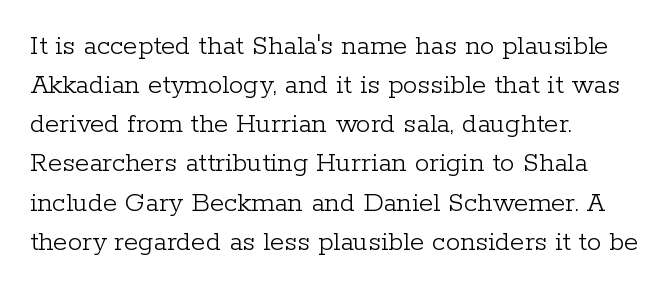
The letterforms sit at book weight or below. Has an underline been added? It has not. Think of a printed novel: that variable character pitch is what you see here. Each line starts at the same left margin while the right side varies.
